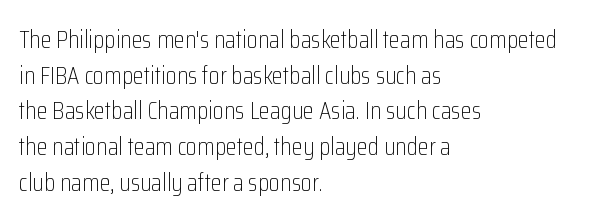
Q: Is the text bold? A: No.
Q: Is the text italic (slanted)? A: No, it is upright.
Q: Is the text underlined? A: No.
Q: How is the paragraph aligned? A: Left-aligned.
Q: Is the spacing between letters normal or unusually wide? A: Normal.
Q: Is the spacing between lines tight, normal or loose? A: Normal.
